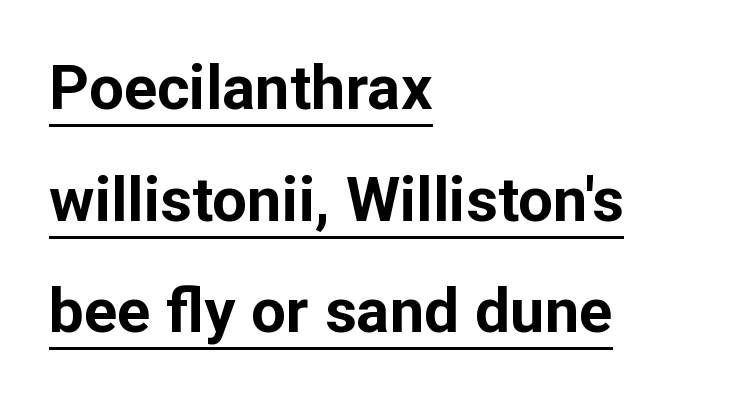
The image shows 62 px bold sans-serif type, upright; set left-aligned, line spacing 1.8x, normal letter spacing, underlined; low stroke contrast and a medium x-height.
